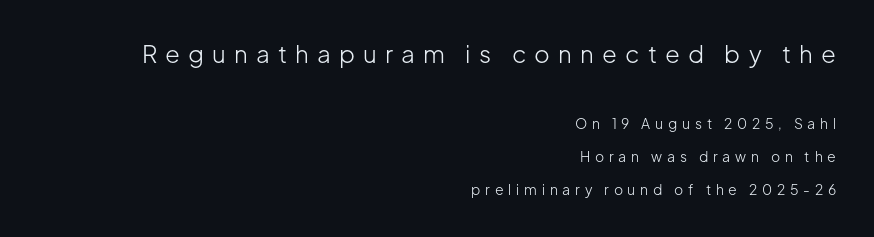
{"italic": "no", "bold": "no", "underline": "no", "align": "right", "line_spacing": "loose", "line_spacing_ratio": 2.36, "letter_spacing": "wide", "letter_spacing_em": 0.34, "larger_block": "first", "size_ratio": 1.71, "glyph_px": 24}
